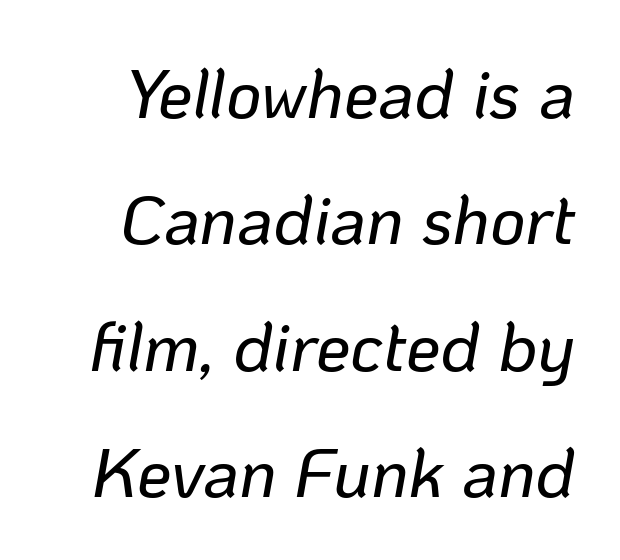
Descenders are the only things crossing below the line. Tracking here is standard; glyphs follow each other at the usual distance. Spacing verdict: proportional, widths tailored to each character. Observe the lean: these are italic letterforms.
